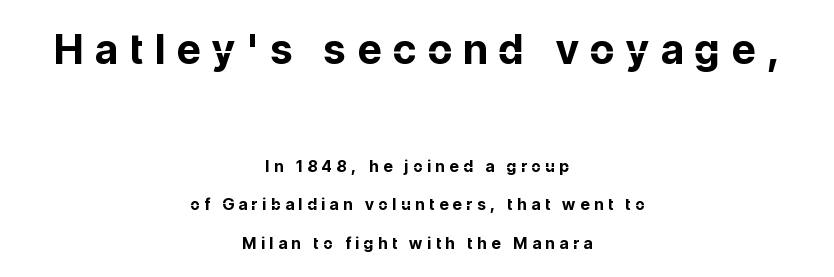
{"serif": "no", "italic": "no", "bold": "yes", "weight": "bold", "width": "normal", "stroke_contrast": "low", "x_height": "medium", "monospaced": "no", "underline": "no", "align": "center", "line_spacing": "loose", "line_spacing_ratio": 2.41, "letter_spacing": "wide", "letter_spacing_em": 0.29, "larger_block": "first", "size_ratio": 2.56, "glyph_px": 41}
